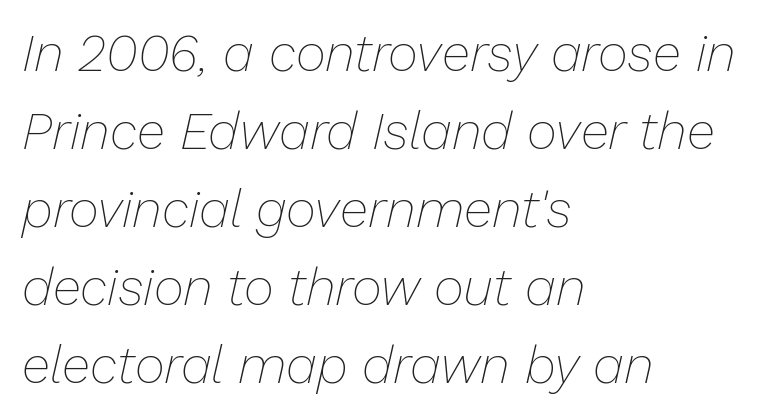
The image shows 52 px thin type, italic (leaning right); set left-aligned, normal line spacing (1.5x), normal letter spacing, not underlined; low stroke contrast and a medium x-height.
